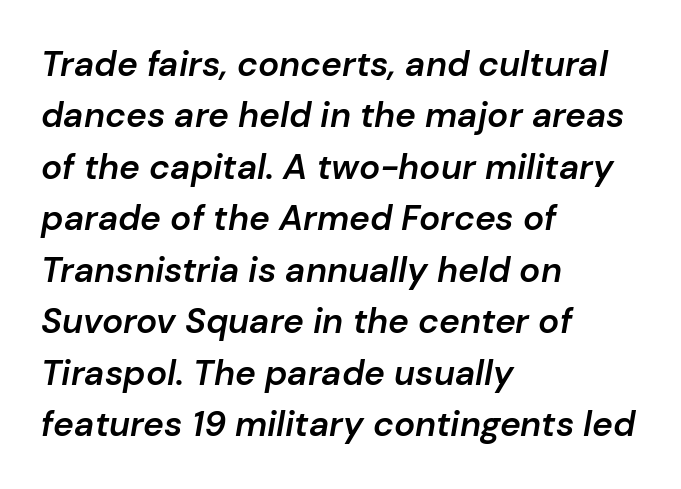
{"italic": "yes", "lean": "right", "slant_degrees": 10, "bold": "semi", "weight": "semibold", "width": "normal", "stroke_contrast": "low", "x_height": "medium", "monospaced": "no", "underline": "no", "align": "left", "line_spacing": "normal", "line_spacing_ratio": 1.47, "letter_spacing": "normal", "letter_spacing_em": 0.0, "glyph_px": 35}
